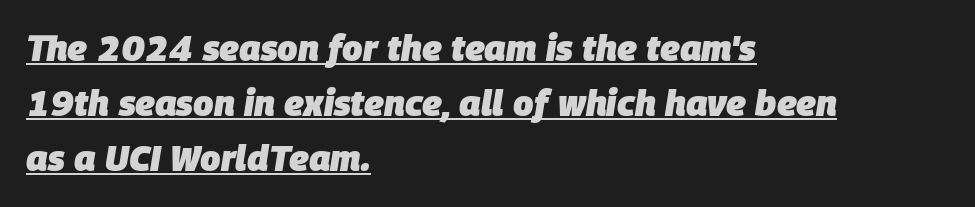
The image shows 36 px heavy type, italic (leaning right); set left-aligned, normal line spacing (1.53x), normal letter spacing, underlined; low stroke contrast and a large x-height.
